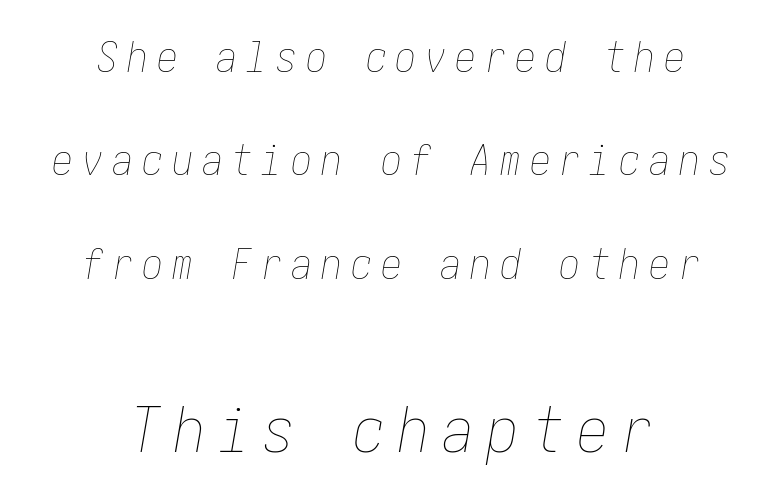
The passage is arranged like a title page — every line centered. Beneath every word, the page is bare. The passage shown is not bold in any degree. Regarding leading, the lines here are spaced well apart.
